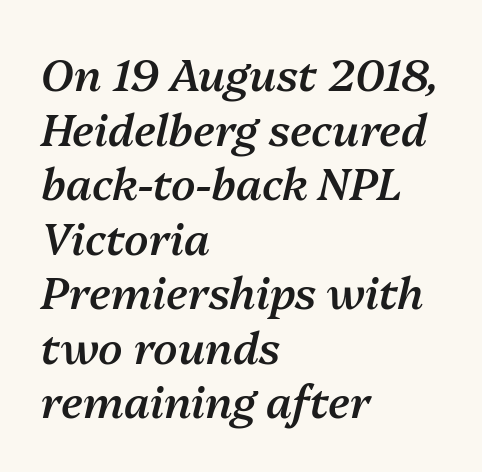
Which margin do the lines hug? The left one — the right edge is uneven. You could not count columns in this text — the font is proportionally spaced. The space directly below the letters is spotless. The tracking reads as untouched default to a designer's eye. The font's italic variant was chosen for this text. Look at the stroke-to-counter ratio: somewhat heavy, a semibold.
